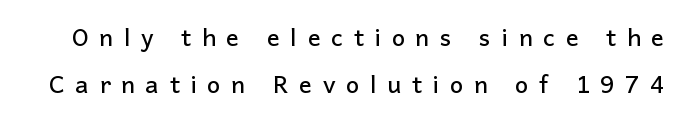
Q: Is the text italic (slanted)? A: No, it is upright.
Q: Is the text underlined? A: No.
Q: Is the spacing between letters normal or unusually wide? A: Unusually wide.
Q: Is the spacing between lines tight, normal or loose? A: Loose.
